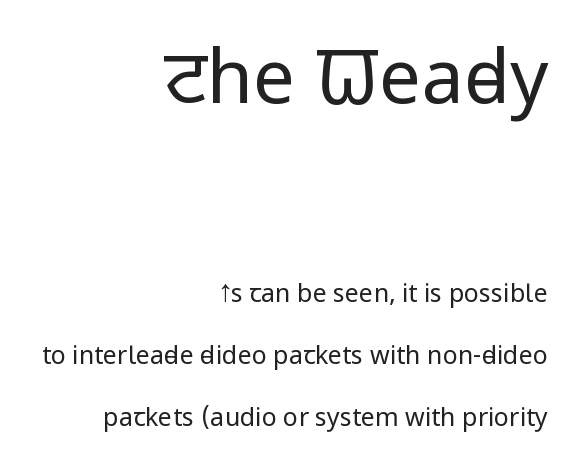
{"serif": "no", "italic": "no", "bold": "no", "weight": "regular", "width": "condensed", "stroke_contrast": "low", "x_height": "large", "monospaced": "no", "underline": "no", "align": "right", "line_spacing": "loose", "line_spacing_ratio": 2.47, "letter_spacing": "normal", "letter_spacing_em": 0.0, "larger_block": "first", "size_ratio": 3.0, "glyph_px": 75}
